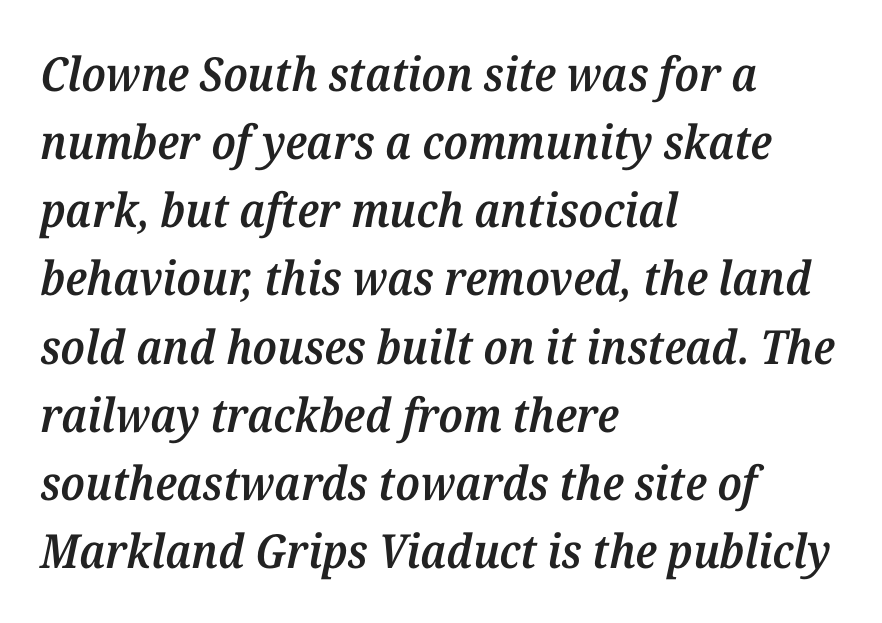
The image shows 47 px semibold serif type, italic (leaning right); set left-aligned, normal line spacing (1.45x), normal letter spacing, not underlined; medium stroke contrast and a medium x-height.
